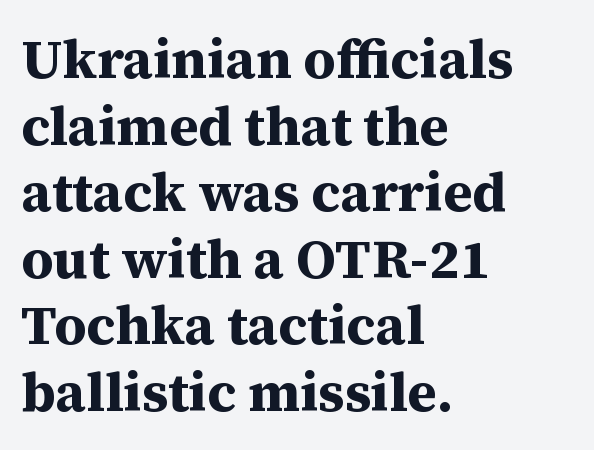
{"serif": "yes", "italic": "no", "bold": "yes", "weight": "bold", "width": "normal", "stroke_contrast": "medium", "x_height": "medium", "monospaced": "no", "underline": "no", "align": "left", "line_spacing_ratio": 1.21, "letter_spacing": "normal", "letter_spacing_em": 0.0, "glyph_px": 55}
